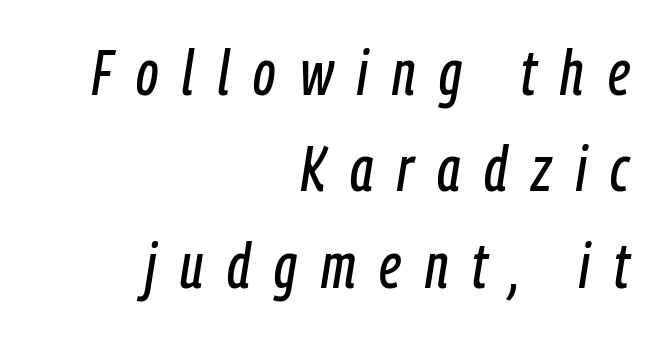
Layout note: lines flush right. The rendering inserts visible extra space after every character. The face used here is proportionally spaced, like ordinary book or web type. When letters slant like this, we call the style italic. Honestly, there is no underline to notice here at all. The designer left line spacing at the default.
